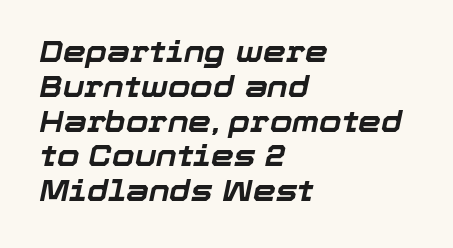
Q: Is the text bold? A: Yes.
Q: Is the text italic (slanted)? A: Yes, it leans right by about 12 degrees.
Q: Is the text underlined? A: No.
Q: How is the paragraph aligned? A: Left-aligned.
Q: Is the spacing between letters normal or unusually wide? A: Normal.
Q: Width (condensed, normal, or wide)? A: Normal.
Q: Stroke contrast? A: Low.
Q: x-height? A: Medium.
Q: Monospaced? A: No.
